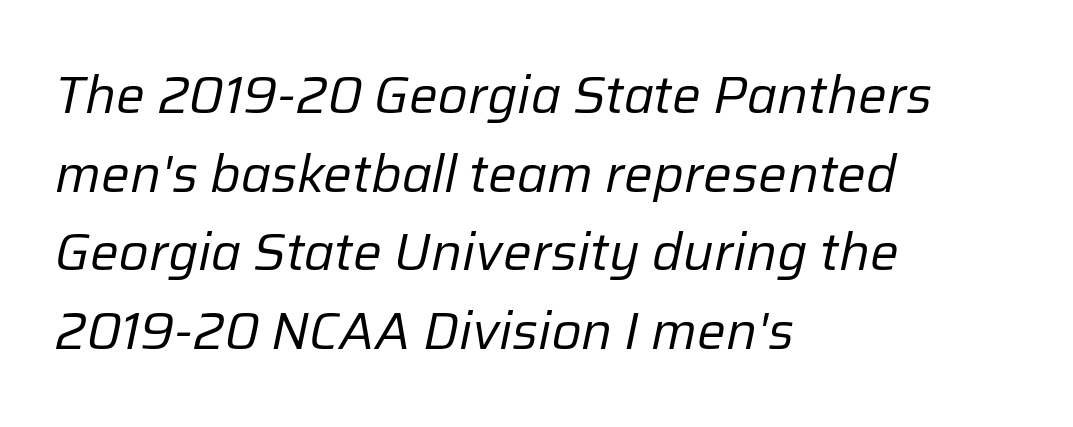
The image shows 51 px regular-weight type, italic (leaning right); set left-aligned, normal line spacing (1.54x), normal letter spacing, not underlined; low stroke contrast and a medium x-height.
